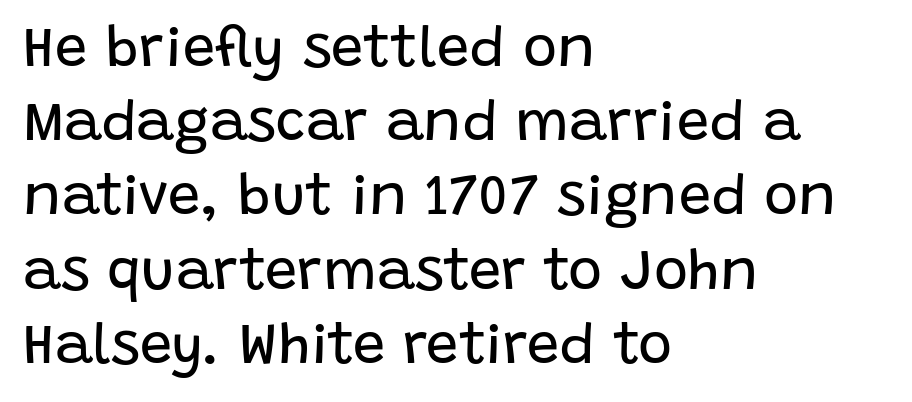
{"serif": "no", "italic": "no", "bold": "no", "weight": "regular", "width": "normal", "stroke_contrast": "low", "x_height": "large", "monospaced": "no", "underline": "no", "align": "left", "line_spacing": "normal", "line_spacing_ratio": 1.28, "letter_spacing": "normal", "letter_spacing_em": 0.0, "glyph_px": 58}
